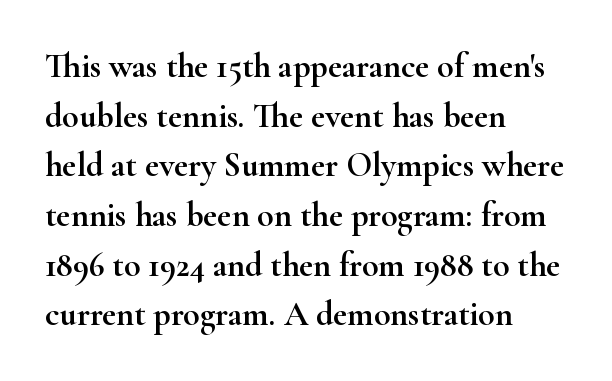
Short note: letters normally spaced. The letters stand upright; this is a roman face. Horizontal bands of white between lines are of average thickness. Do the characters align in a grid? No, the font is proportional. The characters display serif detailing at their extremities.
